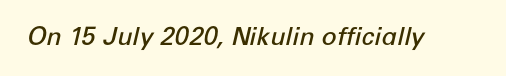
Q: Is the text bold? A: Semi-bold.
Q: Is the text italic (slanted)? A: Yes, it leans right by about 12 degrees.
Q: Is the text underlined? A: No.
Q: Is the spacing between letters normal or unusually wide? A: Normal.
